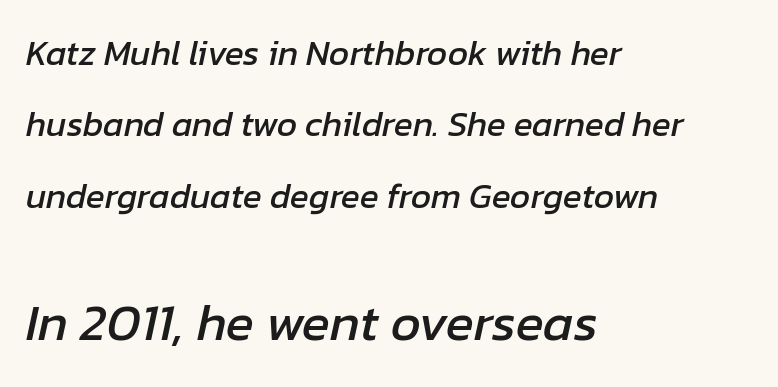
{"italic": "yes", "lean": "right", "slant_degrees": 12, "width": "normal", "stroke_contrast": "low", "x_height": "medium", "monospaced": "no", "underline": "no", "align": "left", "line_spacing": "loose", "line_spacing_ratio": 2.04, "letter_spacing": "normal", "letter_spacing_em": 0.0, "larger_block": "second", "size_ratio": 1.49, "glyph_px": 52}
